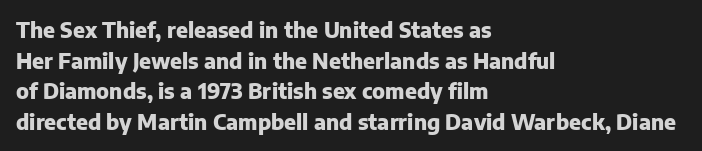
Glyph-to-glyph distance matches everyday printed text. If you drew a line through each stem, it would be perfectly vertical. Horizontal bands of white between lines are of average thickness. Type without underlining. The glyphs have the mass of a bold cut.
